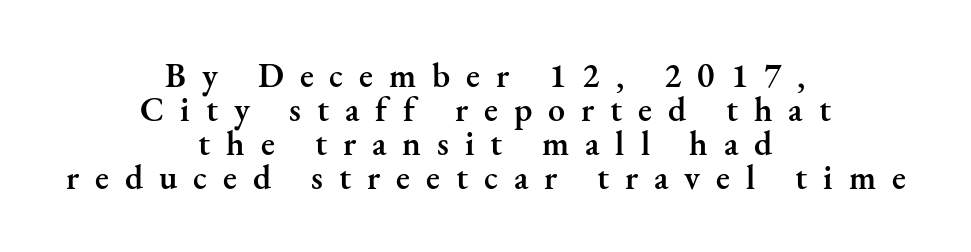
The image shows 34 px semibold serif type, upright; set centered, tight line spacing (1.0x), unusually wide letter spacing (+0.47 em), not underlined; medium stroke contrast and a small x-height.
